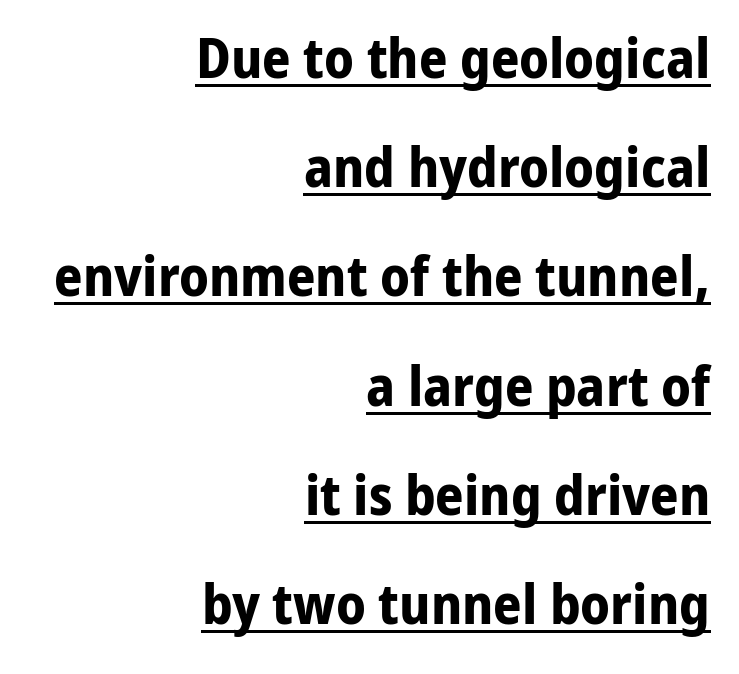
Q: Is the text bold? A: Yes.
Q: Is the text italic (slanted)? A: No, it is upright.
Q: Is the typeface a serif or a sans-serif typeface? A: Sans-serif.
Q: Is the text underlined? A: Yes.
Q: How is the paragraph aligned? A: Right-aligned.
Q: Is the spacing between letters normal or unusually wide? A: Normal.
Q: Is the spacing between lines tight, normal or loose? A: Loose.
Q: Width (condensed, normal, or wide)? A: Normal.
Q: Stroke contrast? A: Low.
Q: x-height? A: Medium.
Q: Monospaced? A: No.
